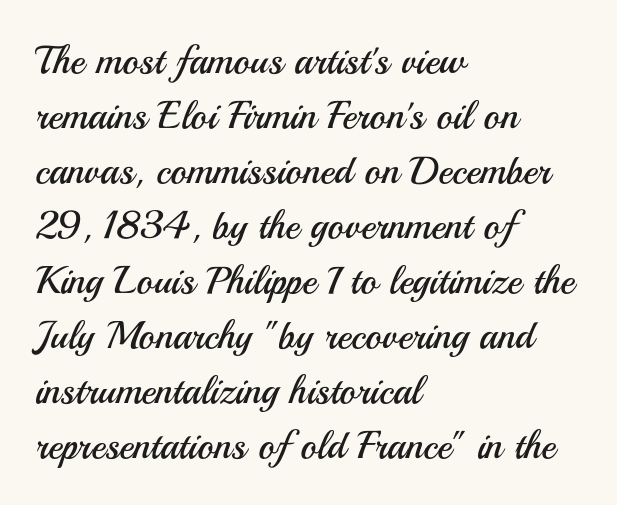
Q: Is the text bold? A: No.
Q: Is the text italic (slanted)? A: Yes.
Q: Is the typeface a serif or a sans-serif typeface? A: Sans-serif.
Q: Is the text underlined? A: No.
Q: How is the paragraph aligned? A: Left-aligned.
Q: Is the spacing between letters normal or unusually wide? A: Normal.
Q: Is the spacing between lines tight, normal or loose? A: Normal.
Q: Width (condensed, normal, or wide)? A: Normal.
Q: Stroke contrast? A: Medium.
Q: x-height? A: Small.
Q: Monospaced? A: No.
